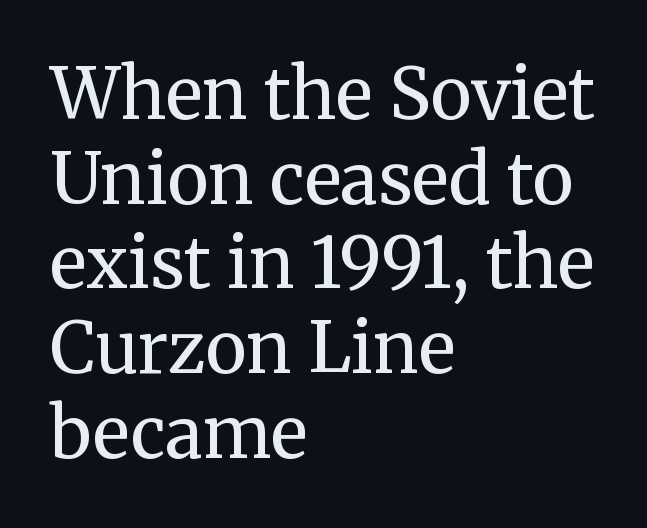
The space beneath each line is pristine and unruled. Default kerning and tracking; the words read as compact shapes. Style check: upright. Horizontally, the lines are justified to the leading edge only.
